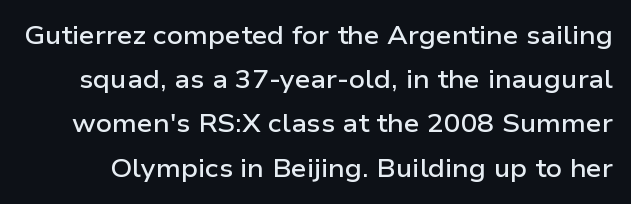
Q: Is the text bold? A: Semi-bold.
Q: Is the text italic (slanted)? A: No, it is upright.
Q: Is the text underlined? A: No.
Q: Is the spacing between letters normal or unusually wide? A: Normal.
